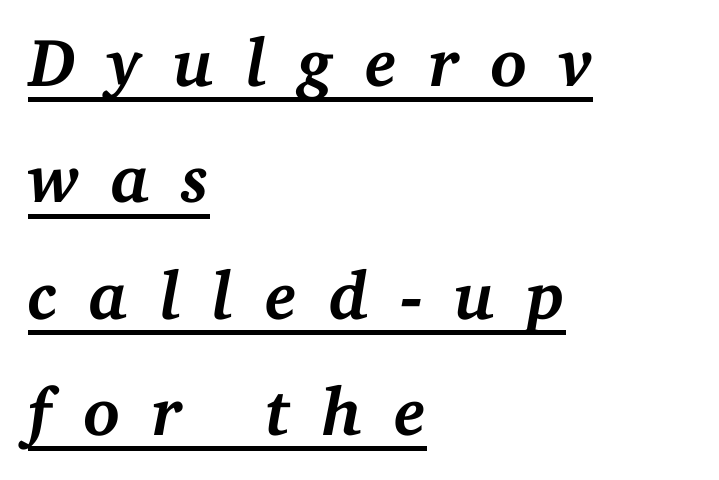
Quick note: underline on. The passage shown is typeset with a serif family. These lines are set flush left with a ragged right edge. A full-strength bold gives these letters their thick strokes. A typesetter would mark this as italic. This sample has the flowing, uneven cadence of proportional lettering.
